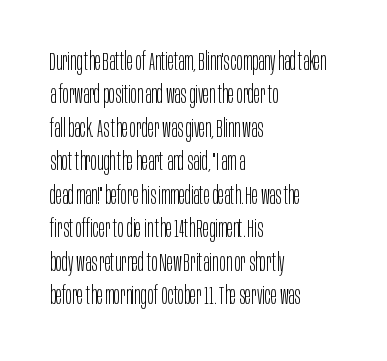
Notice how the stems are strictly vertical — no italics here. Clear beneath every line of the passage. Compared with typical paragraphs, the rows here are spaced about the same. The letters look calm and open, with moderate or lighter stems. Spacing between characters is what you'd get straight out of the box.
